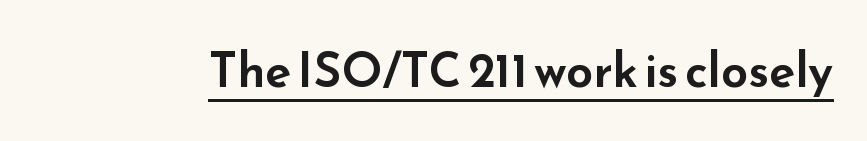
{"serif": "no", "italic": "no", "width": "wide", "stroke_contrast": "low", "x_height": "small", "monospaced": "no", "underline": "yes", "letter_spacing": "normal", "letter_spacing_em": 0.0, "glyph_px": 48}
